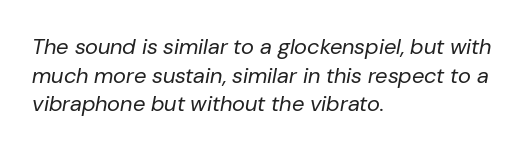
{"italic": "yes", "lean": "right", "slant_degrees": 10, "bold": "no", "underline": "no", "align": "left", "line_spacing": "normal", "line_spacing_ratio": 1.3, "letter_spacing": "normal", "letter_spacing_em": 0.0, "glyph_px": 22}
